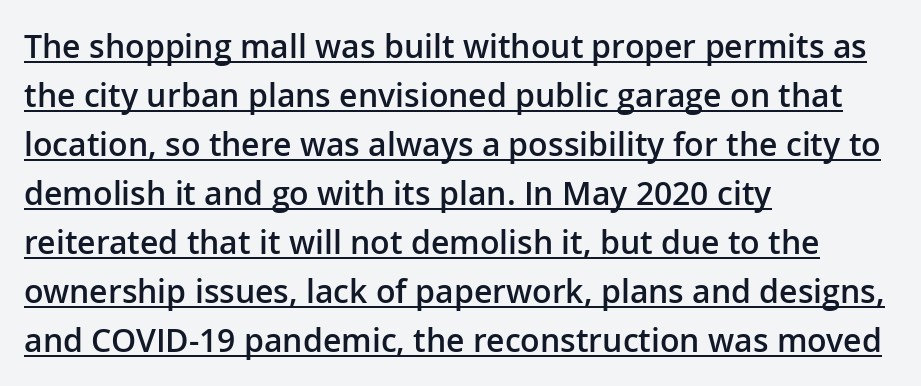
Q: Is the text bold? A: Semi-bold.
Q: Is the text italic (slanted)? A: No, it is upright.
Q: Is the typeface a serif or a sans-serif typeface? A: Sans-serif.
Q: Is the text underlined? A: Yes.
Q: How is the paragraph aligned? A: Left-aligned.
Q: Is the spacing between letters normal or unusually wide? A: Normal.
Q: Is the spacing between lines tight, normal or loose? A: Normal.
Q: Width (condensed, normal, or wide)? A: Normal.
Q: Stroke contrast? A: Low.
Q: x-height? A: Medium.
Q: Monospaced? A: No.
